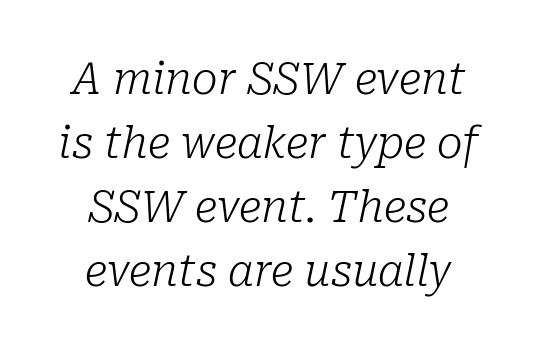
Slanted lettering throughout. Inter-character spacing is left at the font's built-in metrics. The typeface has the unassuming heft of standard copy or less. Spacing verdict: proportional, widths tailored to each character. The space between consecutive lines is moderate. No word sits above an underline.
